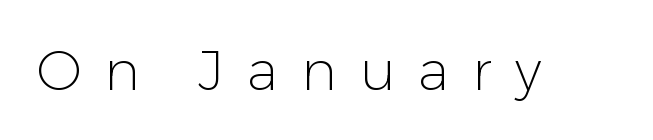
Q: Is the text bold? A: No.
Q: Is the text italic (slanted)? A: No, it is upright.
Q: Is the typeface a serif or a sans-serif typeface? A: Sans-serif.
Q: Is the text underlined? A: No.
Q: Is the spacing between letters normal or unusually wide? A: Unusually wide.
Q: Width (condensed, normal, or wide)? A: Normal.
Q: Stroke contrast? A: Low.
Q: x-height? A: Medium.
Q: Monospaced? A: No.
